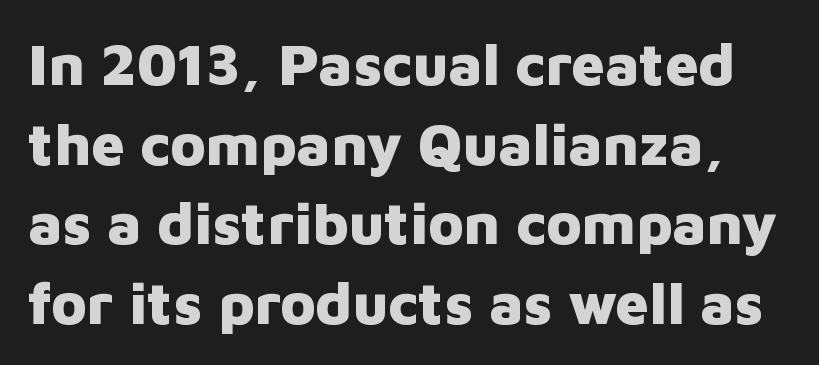
Q: Is the text bold? A: Yes.
Q: Is the text italic (slanted)? A: No, it is upright.
Q: Is the typeface a serif or a sans-serif typeface? A: Sans-serif.
Q: Is the text underlined? A: No.
Q: Is the spacing between letters normal or unusually wide? A: Normal.
Q: Is the spacing between lines tight, normal or loose? A: Normal.
Q: Width (condensed, normal, or wide)? A: Normal.
Q: Stroke contrast? A: Low.
Q: x-height? A: Medium.
Q: Monospaced? A: No.
